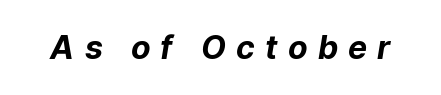
Quick note: underline off. I'd describe the lettering as bold — thick and assertive. Serifs: no, the terminals of the letterforms are clean. The passage shown has open, widely tracked lettering throughout. Do the characters align in a grid? No, the font is proportional.
